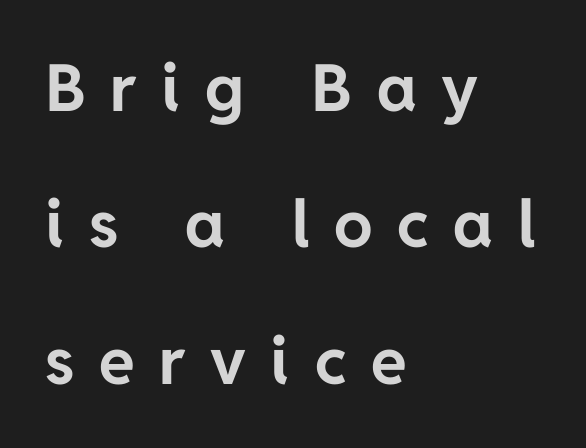
{"serif": "no", "italic": "no", "bold": "yes", "weight": "bold", "width": "normal", "stroke_contrast": "low", "x_height": "medium", "monospaced": "no", "underline": "no", "align": "left", "line_spacing": "loose", "line_spacing_ratio": 2.1, "letter_spacing": "wide", "letter_spacing_em": 0.38, "glyph_px": 65}
